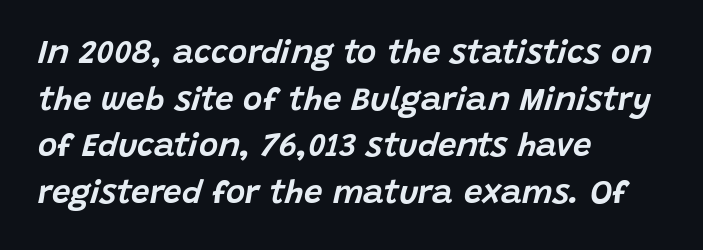
The passage shown stacks its lines at a standard gap. Looks like regular typesetting: each glyph gets only the width it needs. A typesetter would call this zero additional tracking. Quick note: underline off. Horizontal alignment here is leftward, the default for most running prose.
